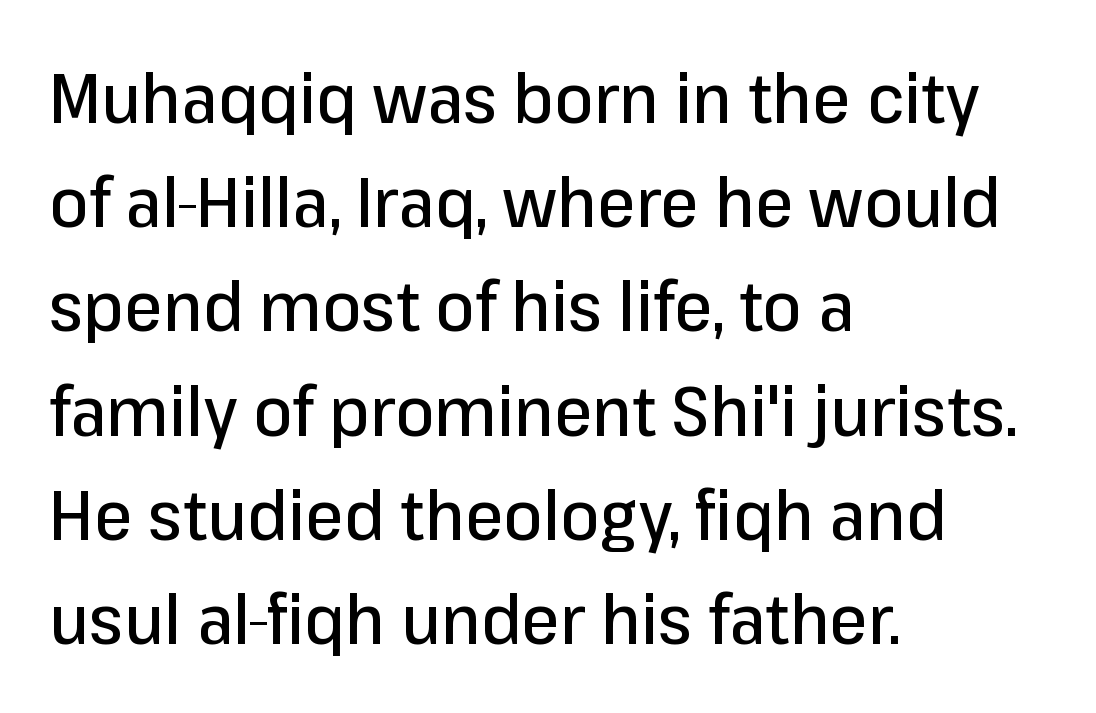
The passage shown is typed in a proportional face where columns would drift. The glyphs in this specimen are sans serif. Anything drawn beneath the words? Only blank space. Nope, not italic — everything's standing straight. The gaps between neighbouring characters are ordinary and unremarkable.
